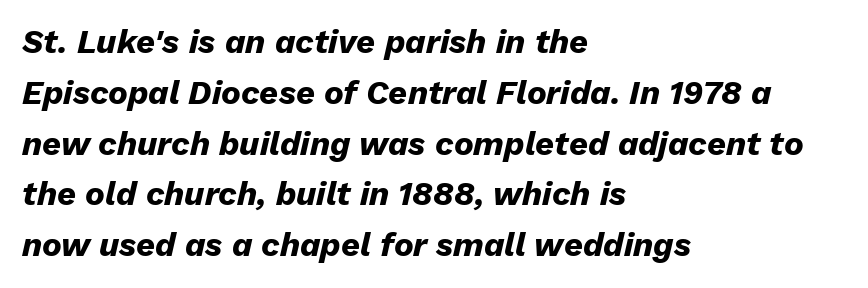
In CSS terms this would be text-align: left. Reading down the column, the eye jumps a familiar distance to each next line. Think of a printed novel: that variable character pitch is what you see here. An italicized treatment has been applied to the whole sample. Compared with typical body copy, the letter spacing here is the same. The font is running at its bold setting.
